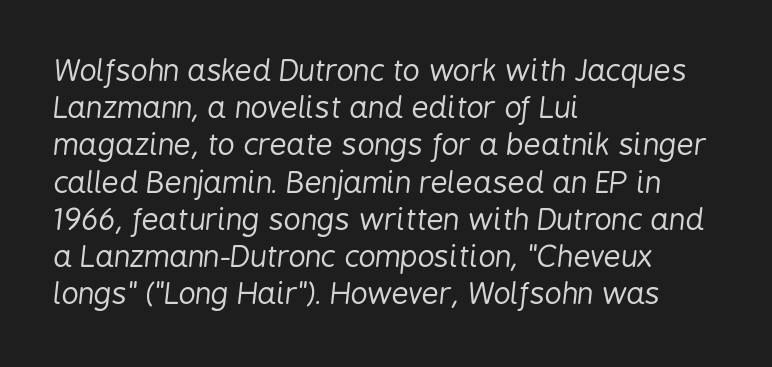
{"italic": "yes", "lean": "right", "slant_degrees": 6, "bold": "no", "weight": "regular", "width": "condensed", "stroke_contrast": "low", "x_height": "medium", "monospaced": "no", "underline": "no", "align": "left", "line_spacing_ratio": 1.24, "letter_spacing": "normal", "letter_spacing_em": 0.0, "glyph_px": 30}
